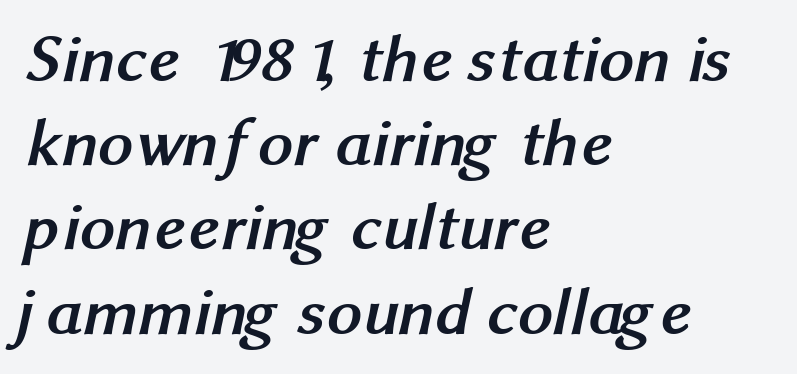
Strong, thick strokes mark this as bold type. The font family rendered here belongs to the sans-serif group. The typesetter chose a ragged-right arrangement here. How are the letters spaced? Ordinarily, with no added tracking.
